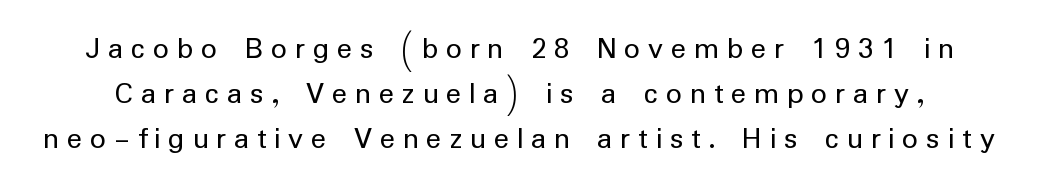
{"serif": "no", "italic": "no", "bold": "no", "weight": "regular", "width": "normal", "stroke_contrast": "low", "x_height": "medium", "monospaced": "no", "underline": "no", "line_spacing": "normal", "line_spacing_ratio": 1.41, "letter_spacing": "wide", "letter_spacing_em": 0.24, "glyph_px": 32}
